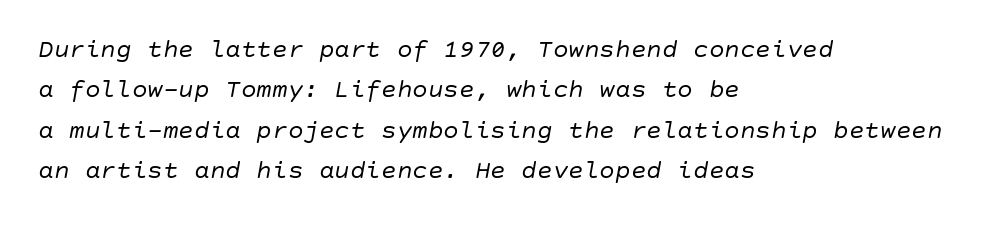
The rendering uses a moderate line-height, typical for paragraphs. Bold? No — there's no thickening of the strokes. If you drew a line through each stem, it would be angled. Reading down the block, your eye returns to a fixed left position each line.
